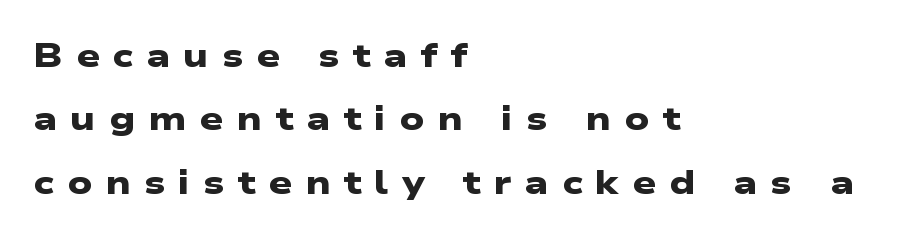
The image shows 33 px heavy, wide sans-serif type; set left-aligned, loose line spacing (1.92x), unusually wide letter spacing (+0.4 em), not underlined; low stroke contrast and a medium x-height.
